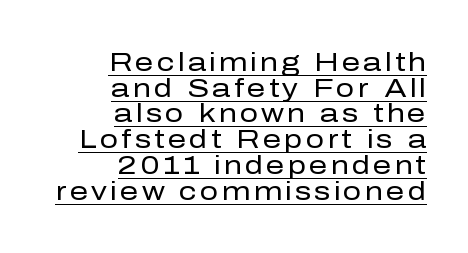
The rendering anchors every line to the right-hand side. Check the space under the baseline: a stroke is drawn there. Upright lettering throughout. The weight tops out at a normal text grade. In terms of leading, this rendering errs on the cramped side.
